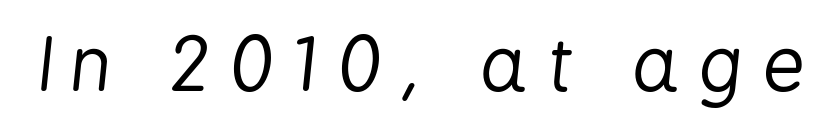
{"italic": "yes", "lean": "right", "slant_degrees": 6, "bold": "no", "weight": "regular", "width": "condensed", "stroke_contrast": "low", "x_height": "medium", "monospaced": "no", "underline": "no", "letter_spacing": "wide", "letter_spacing_em": 0.26, "glyph_px": 74}
